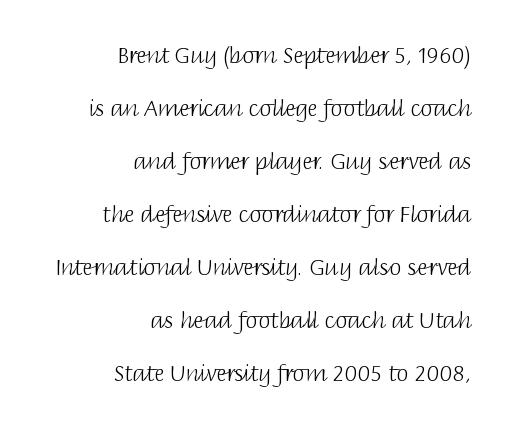
Students, observe: this is what heavily led, spacious text looks like. Each row of text sits above clean, open space. This sample uses an upright cut, with every glyph sitting square on the baseline. No extra tracking has been applied to these lines. Is this a heavy cut? Hardly; it is regular or lighter.
